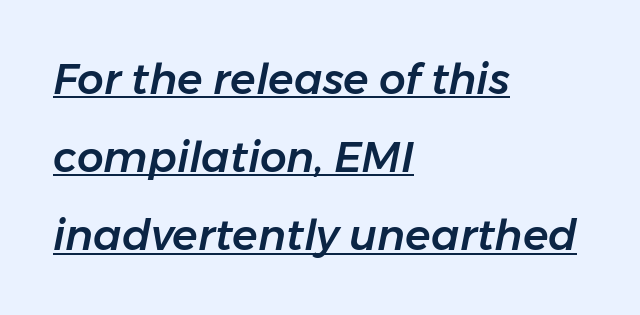
{"italic": "yes", "lean": "right", "slant_degrees": 11, "width": "normal", "stroke_contrast": "low", "x_height": "medium", "monospaced": "no", "underline": "yes", "align": "left", "line_spacing_ratio": 1.86, "letter_spacing": "normal", "letter_spacing_em": 0.0, "glyph_px": 42}
